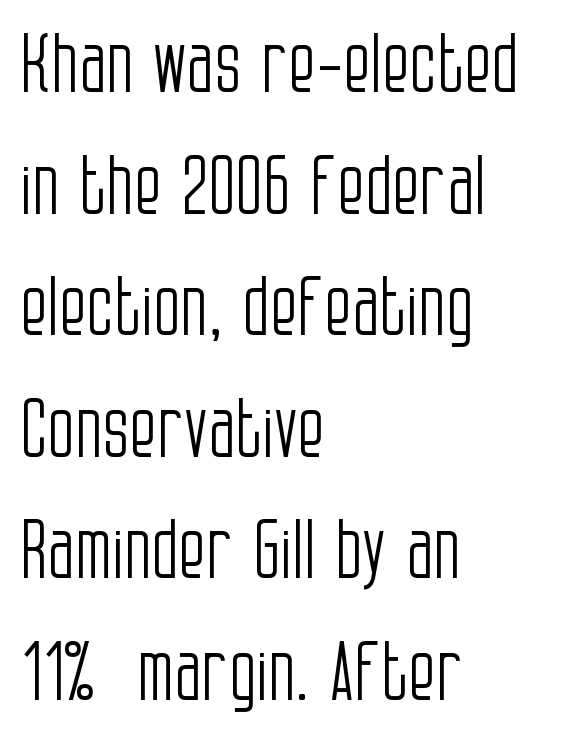
Q: Is the text bold? A: No.
Q: Is the text italic (slanted)? A: No, it is upright.
Q: Is the typeface a serif or a sans-serif typeface? A: Sans-serif.
Q: Is the text underlined? A: No.
Q: How is the paragraph aligned? A: Left-aligned.
Q: Is the spacing between letters normal or unusually wide? A: Normal.
Q: Is the spacing between lines tight, normal or loose? A: Normal.
Q: Width (condensed, normal, or wide)? A: Condensed.
Q: Stroke contrast? A: Low.
Q: x-height? A: Large.
Q: Monospaced? A: No.
